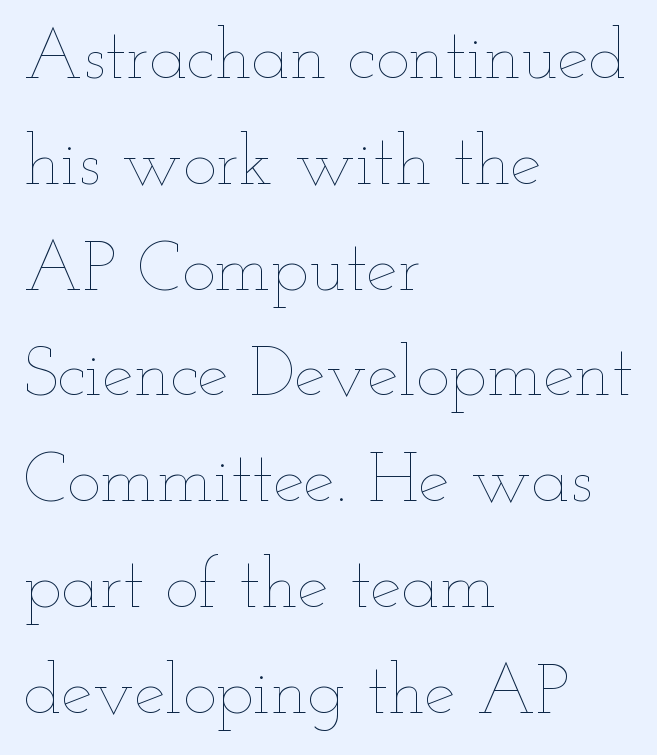
{"italic": "no", "bold": "no", "weight": "thin", "width": "wide", "stroke_contrast": "low", "x_height": "small", "monospaced": "no", "underline": "no", "align": "left", "line_spacing": "normal", "line_spacing_ratio": 1.49, "letter_spacing": "normal", "letter_spacing_em": 0.0, "glyph_px": 71}
